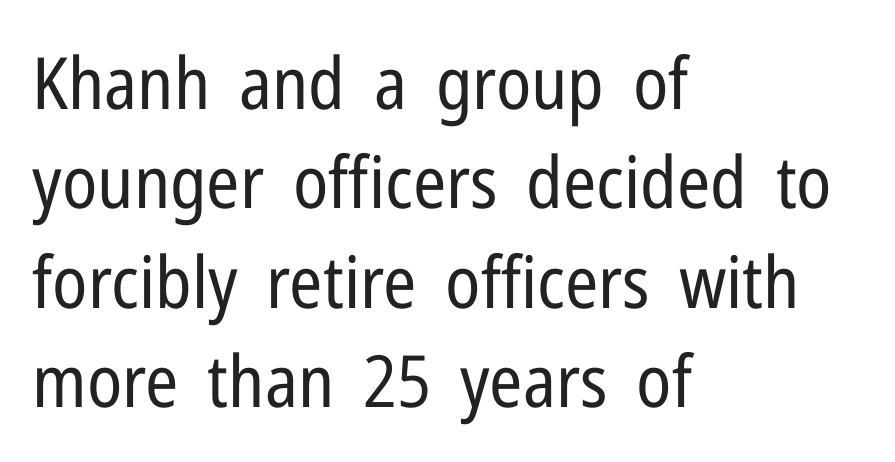
Q: Is the text bold? A: No.
Q: Is the text italic (slanted)? A: No, it is upright.
Q: Is the typeface a serif or a sans-serif typeface? A: Sans-serif.
Q: Is the text underlined? A: No.
Q: How is the paragraph aligned? A: Left-aligned.
Q: Is the spacing between letters normal or unusually wide? A: Normal.
Q: Is the spacing between lines tight, normal or loose? A: Normal.
Q: Width (condensed, normal, or wide)? A: Condensed.
Q: Stroke contrast? A: Low.
Q: x-height? A: Medium.
Q: Monospaced? A: No.
